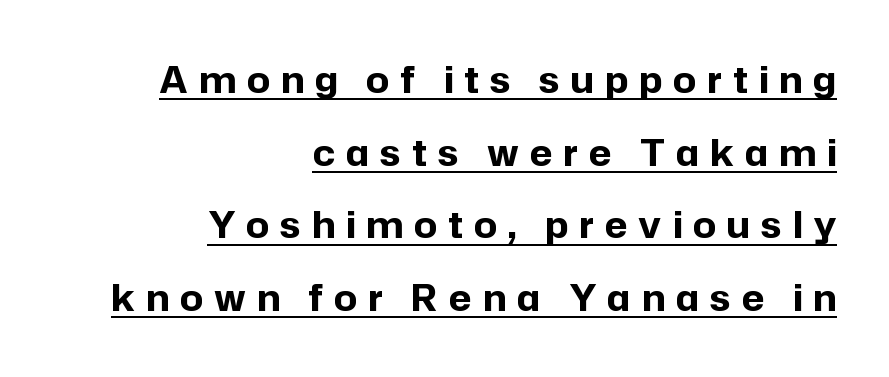
A great deal of white space separates one row of letters from the next. Leftover space on each line is placed entirely before the opening word. How heavy is the stroke? Heavy — this is a bold. Compared with undecorated copy, this sample adds a rule below the words. Proportional: the letters do not fall into vertical columns.
